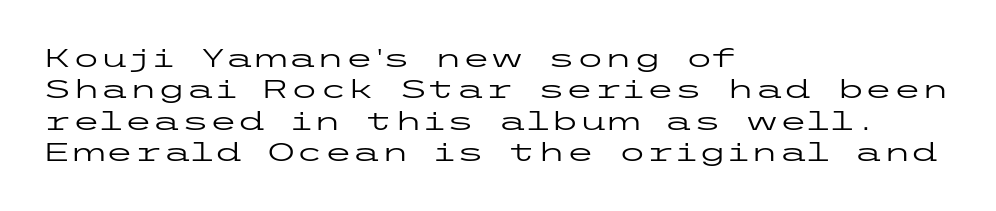
Q: Is the text bold? A: No.
Q: Is the text italic (slanted)? A: No, it is upright.
Q: Is the text underlined? A: No.
Q: How is the paragraph aligned? A: Left-aligned.
Q: Is the spacing between letters normal or unusually wide? A: Normal.
